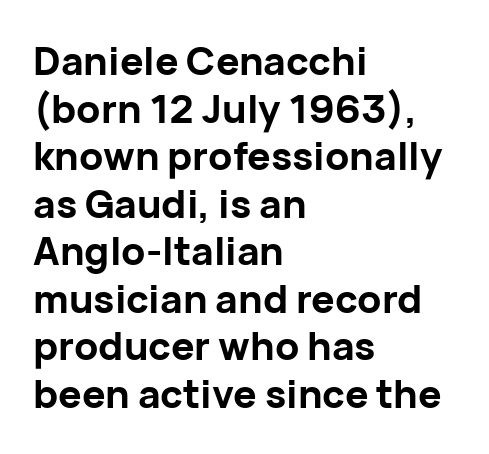
Q: Is the text bold? A: Yes.
Q: Is the text italic (slanted)? A: No, it is upright.
Q: Is the typeface a serif or a sans-serif typeface? A: Sans-serif.
Q: Is the text underlined? A: No.
Q: How is the paragraph aligned? A: Left-aligned.
Q: Is the spacing between letters normal or unusually wide? A: Normal.
Q: Width (condensed, normal, or wide)? A: Normal.
Q: Stroke contrast? A: Low.
Q: x-height? A: Medium.
Q: Monospaced? A: No.
